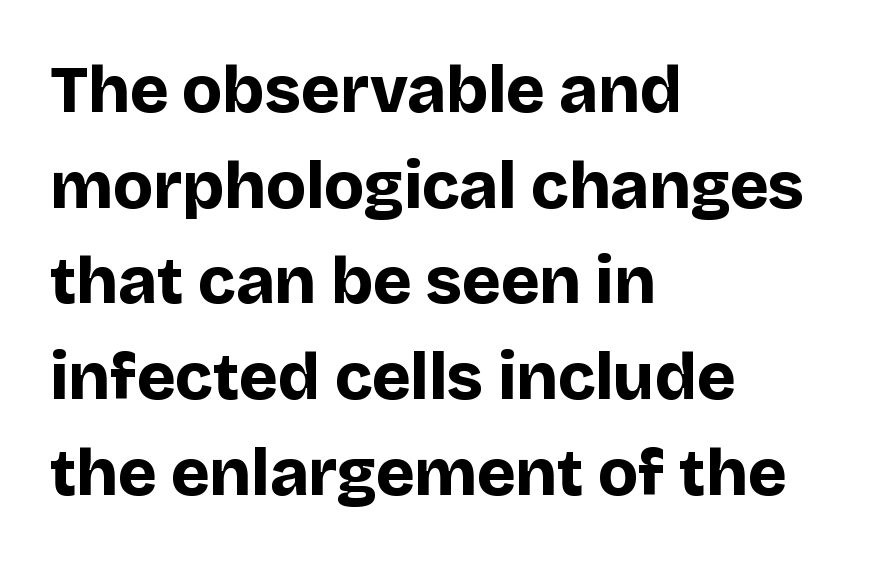
The face used here is proportionally spaced, like ordinary book or web type. The sample has been set heavy, in full bold. Rendered with straight, roman letterforms. The area under the type is left untouched.
